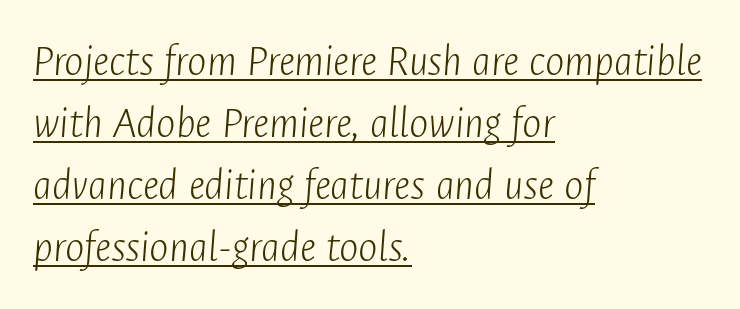
Q: Is the text bold? A: No.
Q: Is the text italic (slanted)? A: Yes, it leans right by about 4 degrees.
Q: Is the text underlined? A: Yes.
Q: How is the paragraph aligned? A: Left-aligned.
Q: Is the spacing between letters normal or unusually wide? A: Normal.
Q: Is the spacing between lines tight, normal or loose? A: Normal.
Q: Width (condensed, normal, or wide)? A: Condensed.
Q: Stroke contrast? A: Low.
Q: x-height? A: Medium.
Q: Monospaced? A: No.
